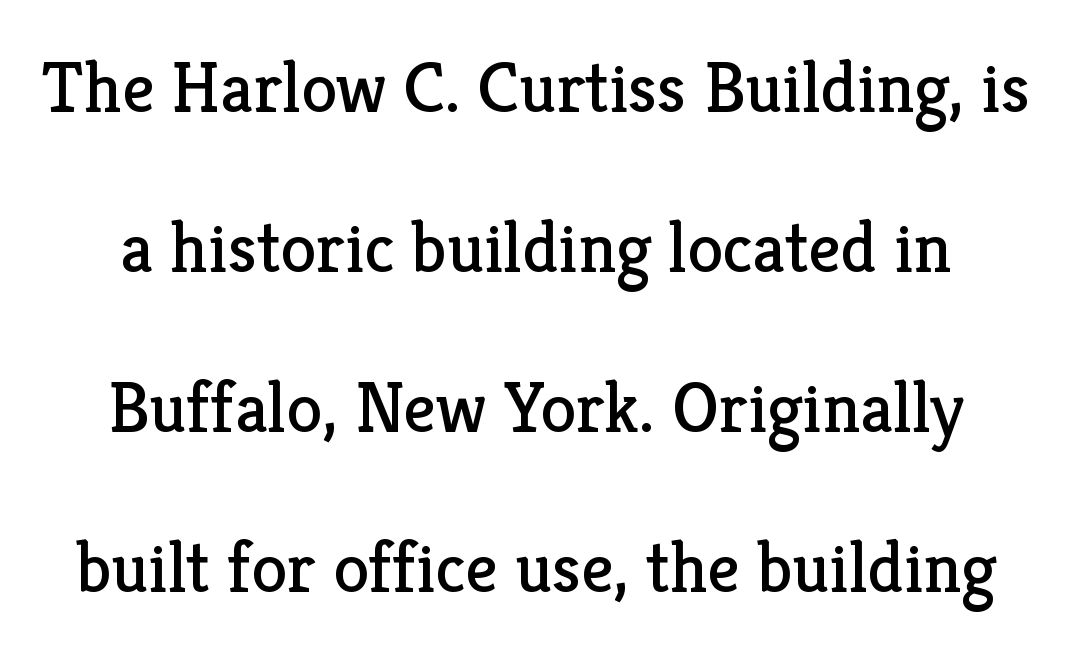
Small tapered or slab feet sit at the stroke ends, so this counts as serif. Stem width sits at or under what a default text font uses. Style check: upright. Does the leading feel generous? Absolutely, it's lavish.
